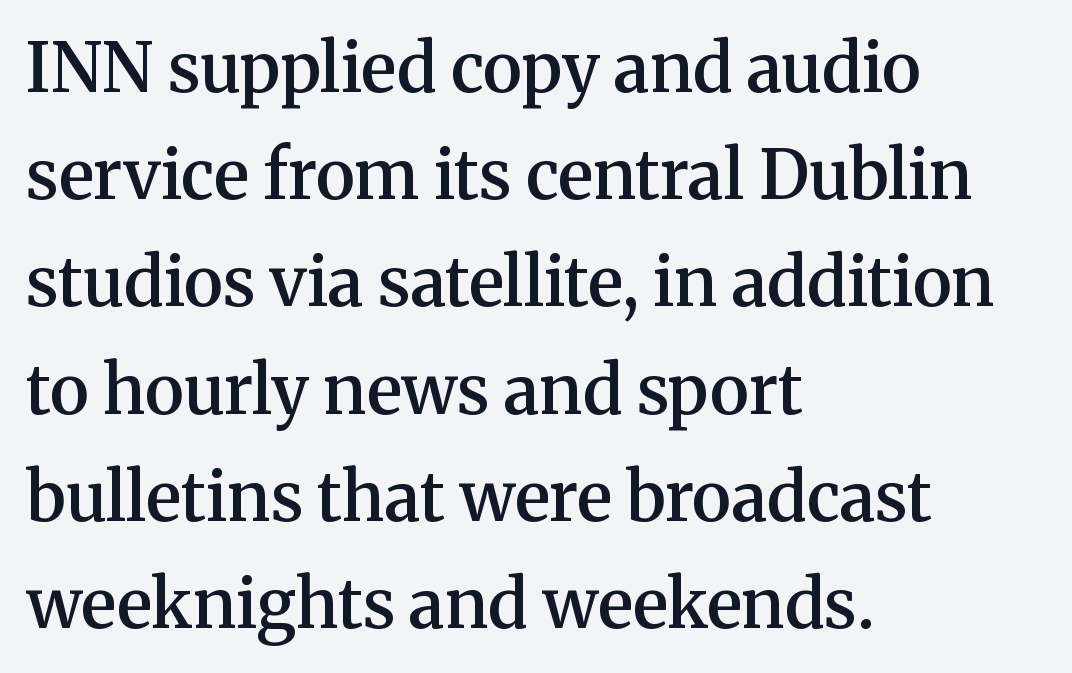
{"serif": "yes", "italic": "no", "bold": "semi", "weight": "semibold", "width": "normal", "stroke_contrast": "medium", "x_height": "medium", "monospaced": "no", "underline": "no", "align": "left", "line_spacing": "normal", "line_spacing_ratio": 1.6, "letter_spacing": "normal", "letter_spacing_em": 0.0, "glyph_px": 67}
